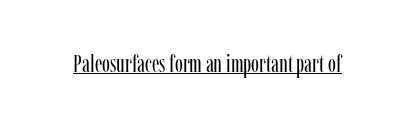
{"italic": "no", "bold": "no", "underline": "yes", "letter_spacing": "normal", "letter_spacing_em": 0.0, "glyph_px": 24}
